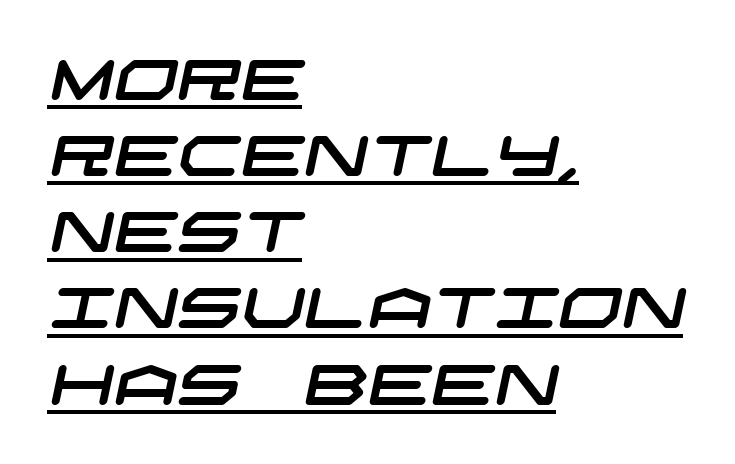
Reading down the block, your eye returns to a fixed left position each line. Nothing unusual about the tracking: characters are spaced as the font intends. To sum up the face: it is a sans, with no serifs. Evenly set lines give the paragraph a standard silhouette. The sample's only ornament is a line tracing under the words.
